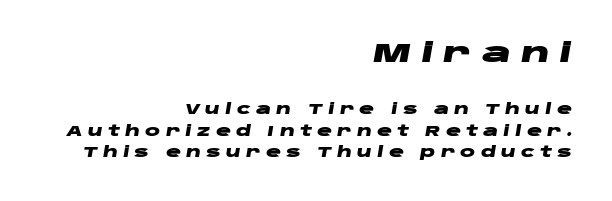
The image shows 27 px bold type, italic (leaning right); set right-aligned, normal line spacing (1.51x), unusually wide letter spacing (+0.37 em), not underlined; the first (top) block is 1.93x larger.
